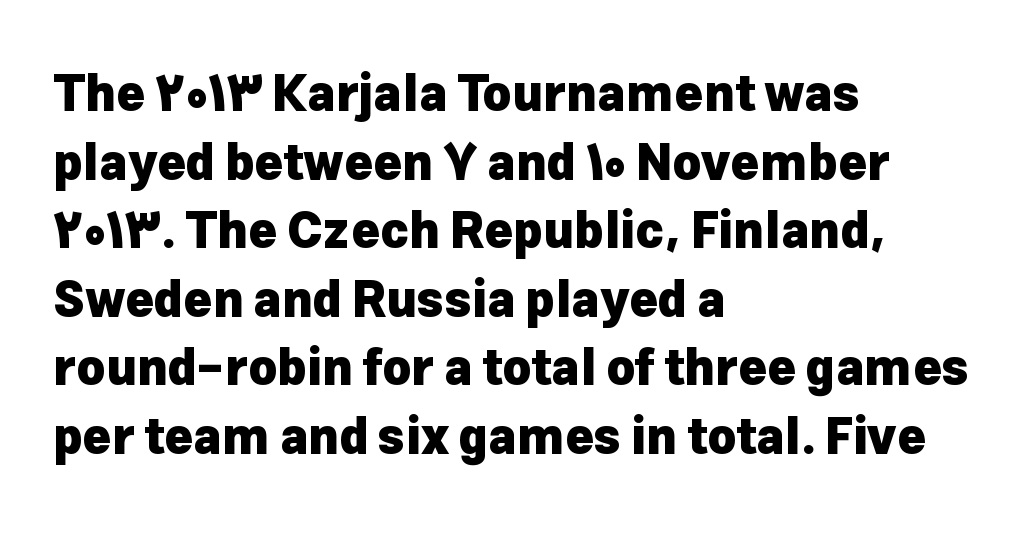
Q: Is the text bold? A: Yes.
Q: Is the text italic (slanted)? A: No, it is upright.
Q: Is the typeface a serif or a sans-serif typeface? A: Sans-serif.
Q: Is the text underlined? A: No.
Q: How is the paragraph aligned? A: Left-aligned.
Q: Is the spacing between letters normal or unusually wide? A: Normal.
Q: Is the spacing between lines tight, normal or loose? A: Normal.
Q: Width (condensed, normal, or wide)? A: Normal.
Q: Stroke contrast? A: Low.
Q: x-height? A: Medium.
Q: Monospaced? A: No.
